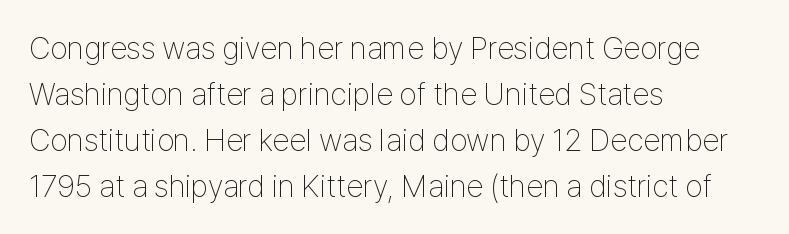
Q: Is the text bold? A: No.
Q: Is the text italic (slanted)? A: No, it is upright.
Q: Is the typeface a serif or a sans-serif typeface? A: Sans-serif.
Q: Is the text underlined? A: No.
Q: How is the paragraph aligned? A: Left-aligned.
Q: Is the spacing between letters normal or unusually wide? A: Normal.
Q: Is the spacing between lines tight, normal or loose? A: Normal.
Q: Width (condensed, normal, or wide)? A: Condensed.
Q: Stroke contrast? A: Low.
Q: x-height? A: Medium.
Q: Monospaced? A: No.
